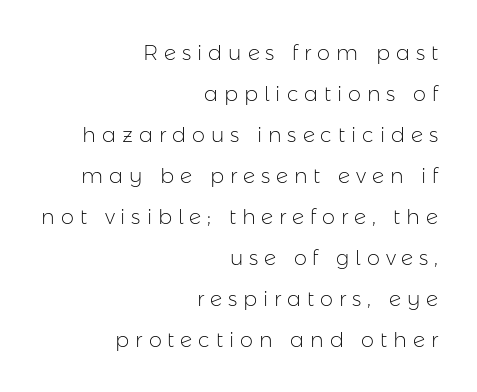
Check the space under the baseline: it is left empty. Is the block centered? No — it sits flush against the right margin. The letters stand upright; this is a roman face. The leading is generous, giving the passage an open texture. Here the glyphs are tracked loosely, breaking word shapes into spaced letters. The letterforms sit at book weight or below.
